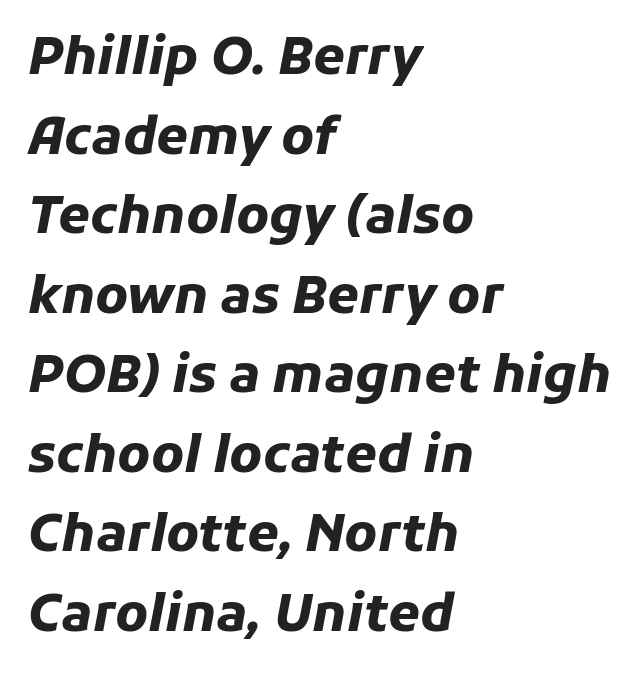
Q: Is the text bold? A: Yes.
Q: Is the text italic (slanted)? A: Yes, it leans right by about 11 degrees.
Q: Is the text underlined? A: No.
Q: How is the paragraph aligned? A: Left-aligned.
Q: Is the spacing between letters normal or unusually wide? A: Normal.
Q: Is the spacing between lines tight, normal or loose? A: Normal.
Q: Width (condensed, normal, or wide)? A: Normal.
Q: Stroke contrast? A: Low.
Q: x-height? A: Medium.
Q: Monospaced? A: No.
